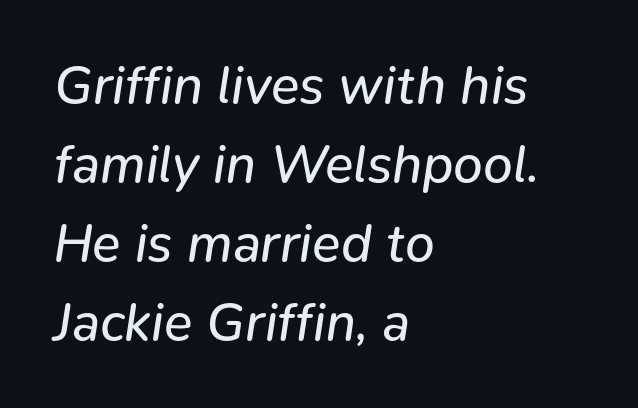
The image shows 53 px regular-weight type, italic (leaning right); set left-aligned, normal line spacing (1.49x), normal letter spacing, not underlined; low stroke contrast and a medium x-height.
